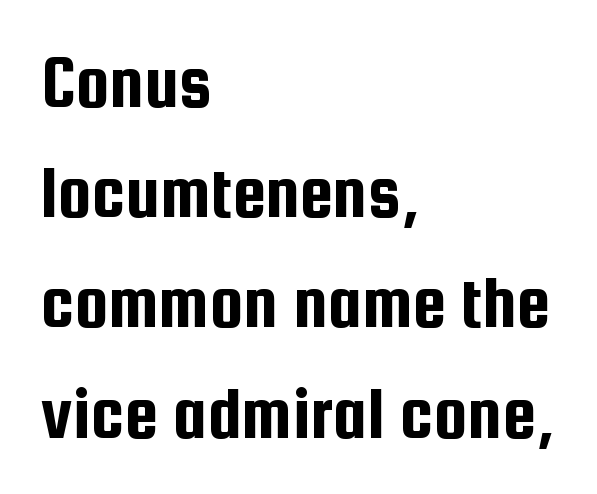
Letters rest on an invisible, unmarked baseline. The rag falls on the right side of this text block. These lines are rendered in a variable-pitch font. Summary of vertical rhythm: regular, with standard interline spacing.
